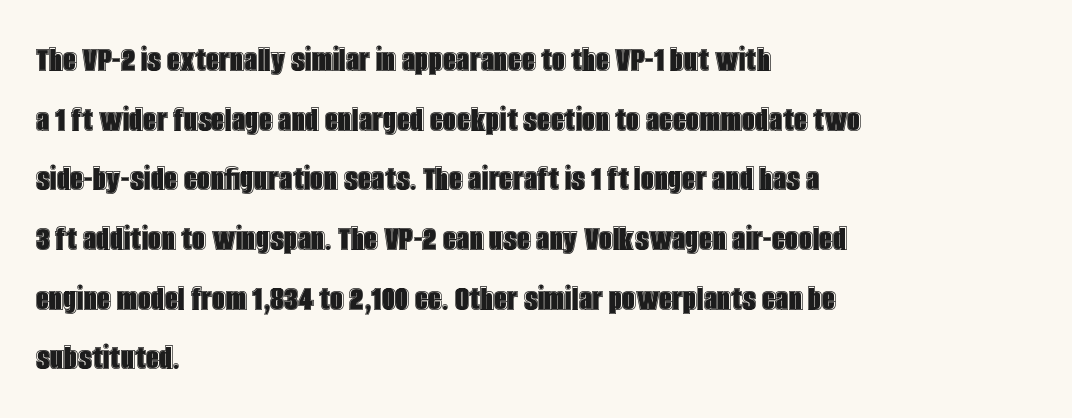
The letters stand straight up with perfectly vertical stems. Tracking value appears to be zero — textbook default spacing. The rendering uses natural spacing where letterforms have individual widths. The words here are not underlined. Caption: multi-line text, flush left, ragged right. The rows are spaced the way most documents space them.
